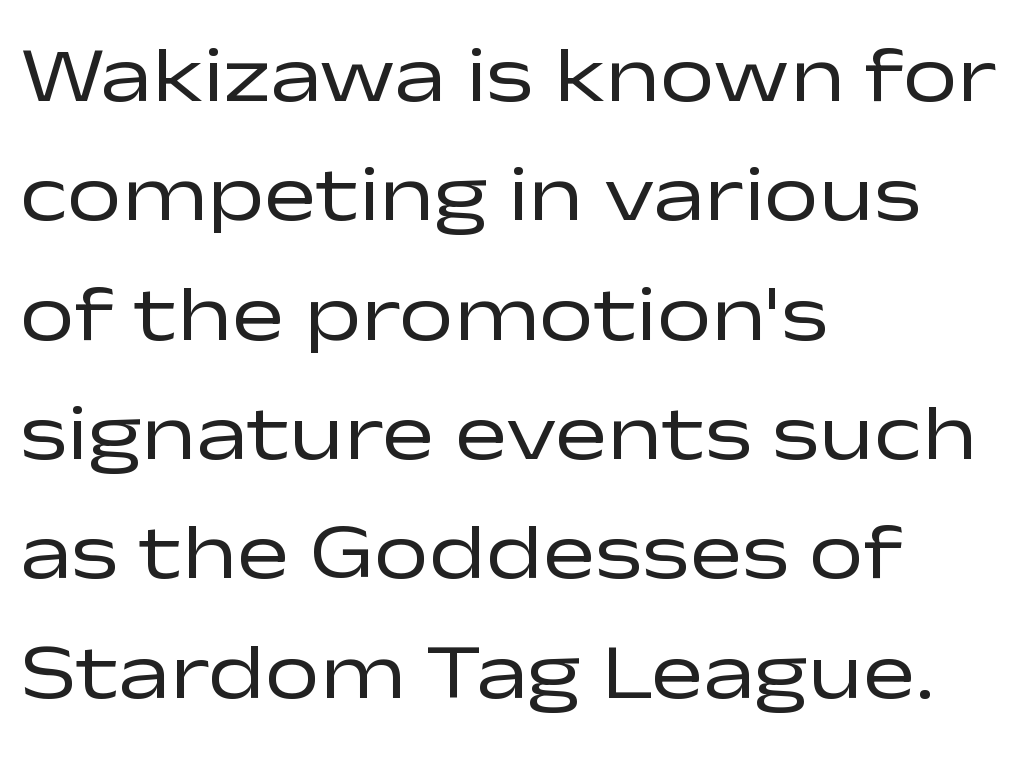
The image shows 78 px regular-weight, wide sans-serif type, upright; set left-aligned, normal line spacing (1.53x), normal letter spacing, not underlined; low stroke contrast and a medium x-height.
